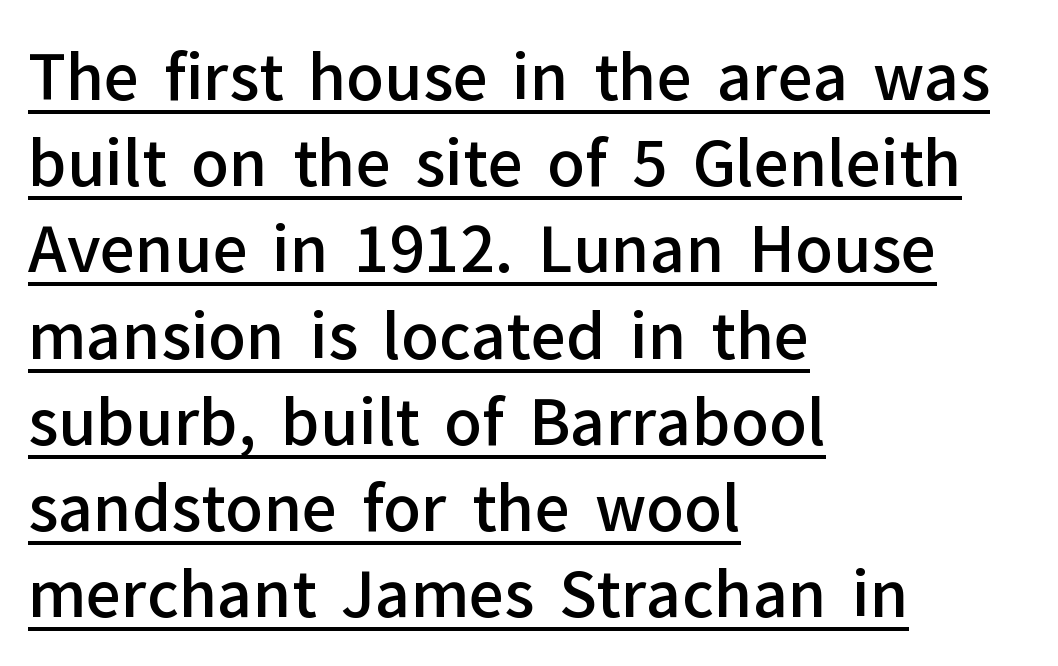
{"serif": "no", "italic": "no", "bold": "semi", "weight": "semibold", "width": "normal", "stroke_contrast": "low", "x_height": "medium", "monospaced": "no", "underline": "yes", "align": "left", "line_spacing": "normal", "line_spacing_ratio": 1.39, "letter_spacing": "normal", "letter_spacing_em": 0.0, "glyph_px": 62}
